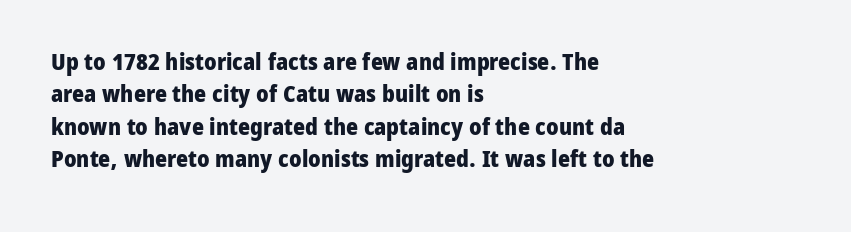
Q: Is the text bold? A: Yes.
Q: Is the text italic (slanted)? A: No, it is upright.
Q: Is the text underlined? A: No.
Q: How is the paragraph aligned? A: Left-aligned.
Q: Is the spacing between letters normal or unusually wide? A: Normal.
Q: Is the spacing between lines tight, normal or loose? A: Normal.
